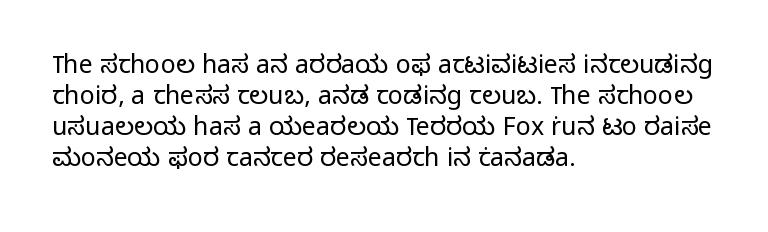
{"italic": "no", "bold": "no", "underline": "no", "align": "left", "line_spacing_ratio": 1.24, "letter_spacing": "normal", "letter_spacing_em": 0.0, "glyph_px": 25}
